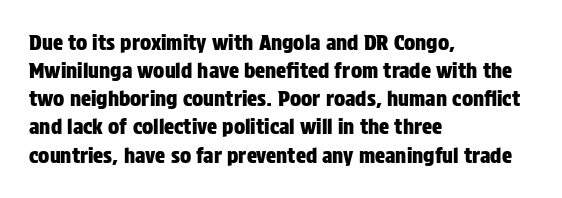
The image shows 21 px text type, upright; set left-aligned, normal line spacing (1.34x), normal letter spacing, not underlined.
